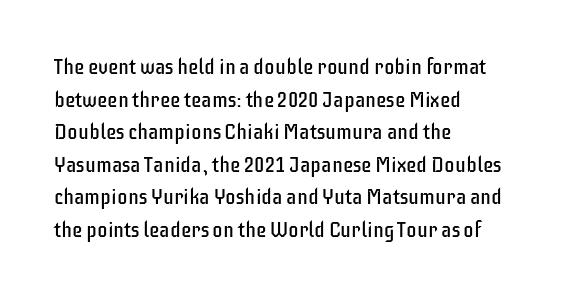
The image shows 21 px text type, upright; set left-aligned, normal line spacing (1.55x), normal letter spacing, not underlined.
